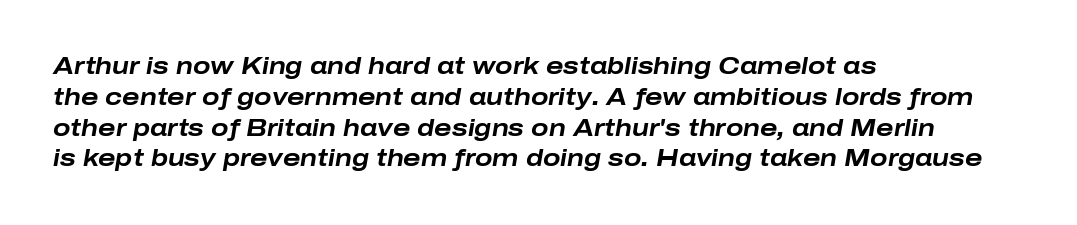
{"italic": "yes", "lean": "right", "slant_degrees": 10, "bold": "yes", "underline": "no", "align": "left", "line_spacing": "normal", "line_spacing_ratio": 1.34, "letter_spacing": "normal", "letter_spacing_em": 0.0, "glyph_px": 23}
